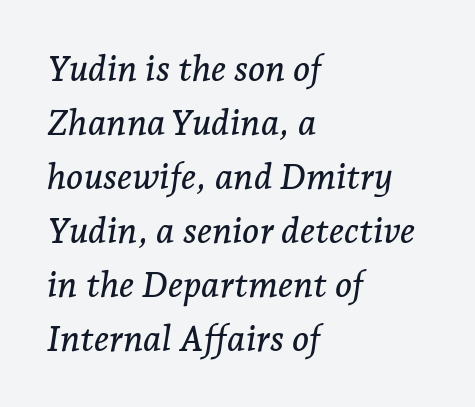
Q: Is the text italic (slanted)? A: Yes, it leans right by about 7 degrees.
Q: Is the typeface a serif or a sans-serif typeface? A: Serif.
Q: Is the text underlined? A: No.
Q: How is the paragraph aligned? A: Left-aligned.
Q: Is the spacing between letters normal or unusually wide? A: Normal.
Q: Is the spacing between lines tight, normal or loose? A: Normal.
Q: Width (condensed, normal, or wide)? A: Normal.
Q: Stroke contrast? A: Low.
Q: x-height? A: Medium.
Q: Monospaced? A: No.
